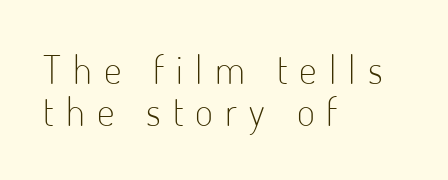
{"serif": "no", "italic": "no", "bold": "no", "weight": "light", "width": "condensed", "stroke_contrast": "low", "x_height": "small", "monospaced": "no", "underline": "no", "align": "left", "line_spacing": "tight", "line_spacing_ratio": 1.08, "letter_spacing": "wide", "letter_spacing_em": 0.31, "glyph_px": 39}
